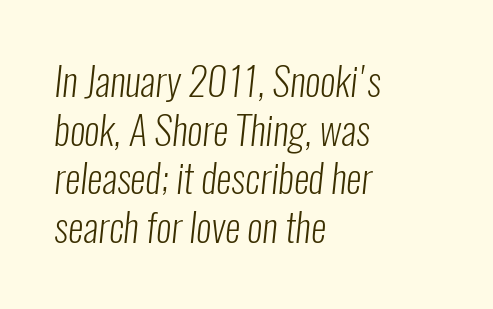
Q: Is the text bold? A: No.
Q: Is the typeface a serif or a sans-serif typeface? A: Sans-serif.
Q: Is the text underlined? A: No.
Q: How is the paragraph aligned? A: Left-aligned.
Q: Is the spacing between letters normal or unusually wide? A: Normal.
Q: Is the spacing between lines tight, normal or loose? A: Normal.
Q: Width (condensed, normal, or wide)? A: Condensed.
Q: Stroke contrast? A: Low.
Q: x-height? A: Medium.
Q: Monospaced? A: No.
